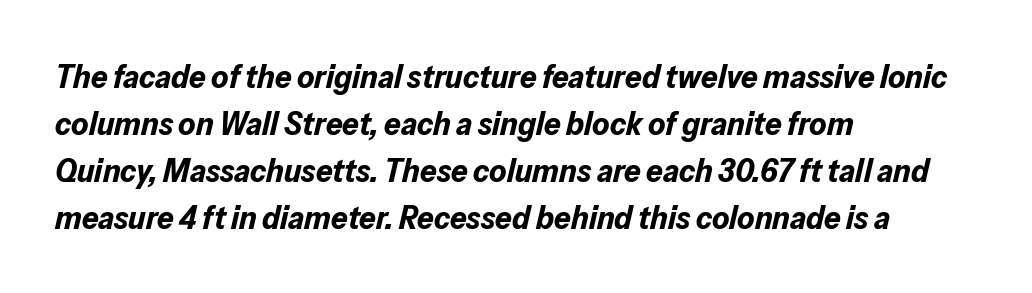
The image shows 33 px bold type, italic (leaning right); set left-aligned, normal line spacing (1.42x), normal letter spacing, not underlined; low stroke contrast and a medium x-height.
